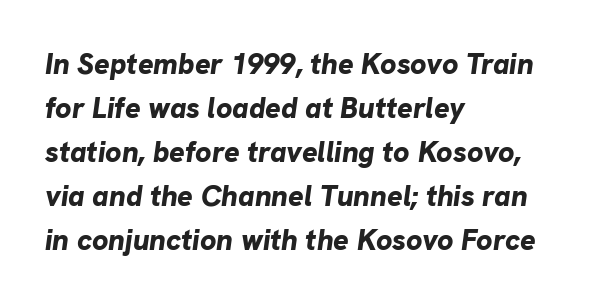
How are the letters spaced? Ordinarily, with no added tracking. The text carries the slant typical of an italic or oblique font. The rendering uses a moderate line-height, typical for paragraphs. Spacing verdict: proportional, widths tailored to each character. Horizontally, the lines are justified to the leading edge only. The sample has been set heavy, in full bold.
